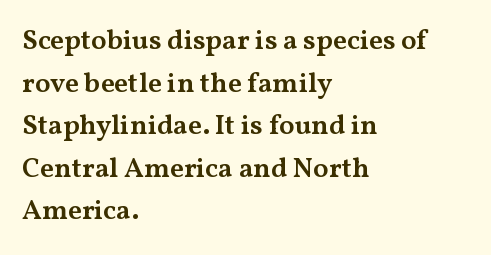
The face used here is rendered with its standard letterfit. The passage is arranged the way most books set body copy — flush left. Beneath every word, the page is bare. The characters display serif detailing at their extremities.
